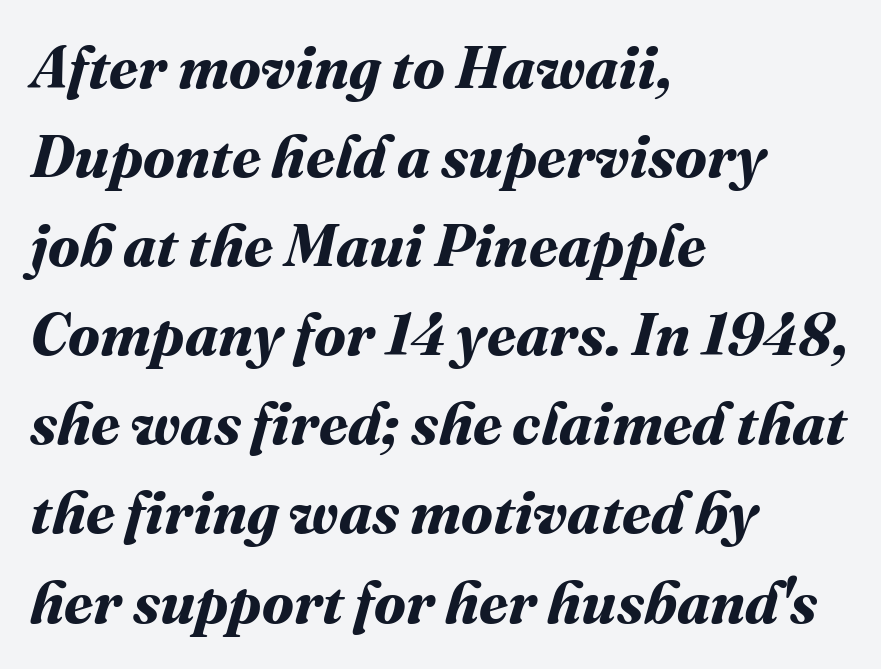
{"bold": "yes", "weight": "bold", "width": "normal", "stroke_contrast": "medium", "x_height": "medium", "monospaced": "no", "underline": "no", "align": "left", "line_spacing": "normal", "line_spacing_ratio": 1.51, "letter_spacing": "normal", "letter_spacing_em": 0.0, "glyph_px": 59}
